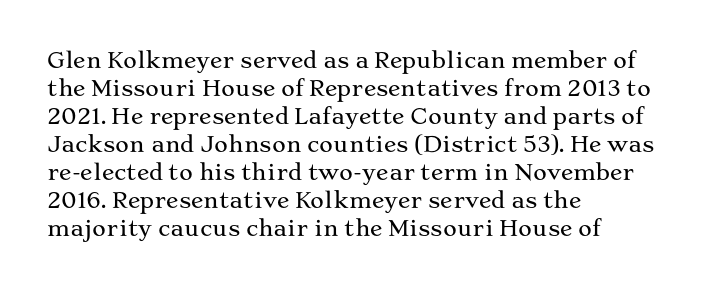
{"italic": "no", "underline": "no", "align": "left", "line_spacing": "normal", "line_spacing_ratio": 1.33, "letter_spacing": "normal", "letter_spacing_em": 0.0, "glyph_px": 21}
